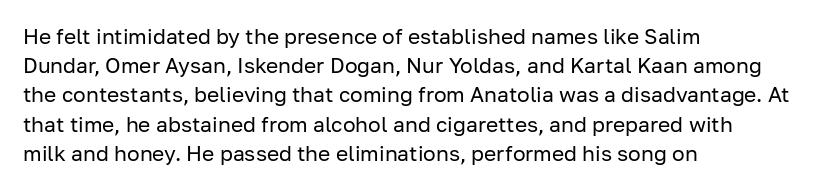
The image shows 21 px text type, upright; set left-aligned, normal line spacing (1.39x), normal letter spacing, not underlined.
